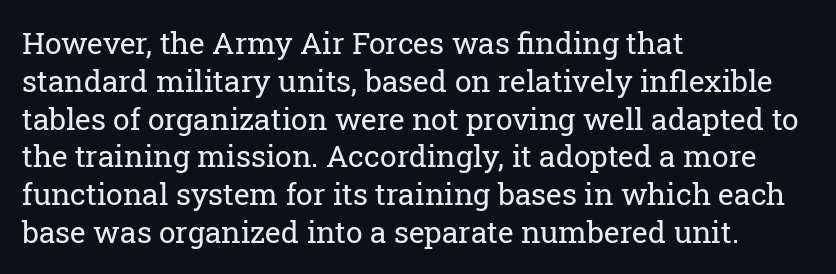
Q: Is the text bold? A: No.
Q: Is the text italic (slanted)? A: No, it is upright.
Q: Is the typeface a serif or a sans-serif typeface? A: Serif.
Q: Is the text underlined? A: No.
Q: How is the paragraph aligned? A: Left-aligned.
Q: Is the spacing between letters normal or unusually wide? A: Normal.
Q: Is the spacing between lines tight, normal or loose? A: Normal.
Q: Width (condensed, normal, or wide)? A: Normal.
Q: Stroke contrast? A: Low.
Q: x-height? A: Medium.
Q: Monospaced? A: No.
